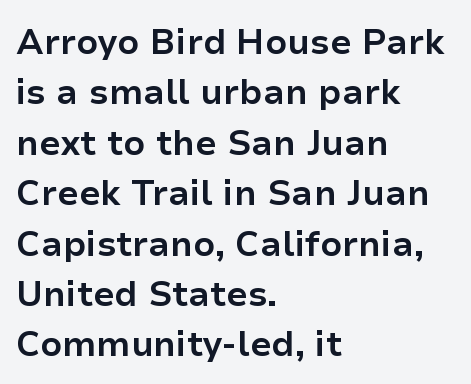
{"serif": "no", "italic": "no", "bold": "yes", "weight": "bold", "width": "normal", "stroke_contrast": "low", "x_height": "medium", "monospaced": "no", "underline": "no", "align": "left", "line_spacing": "normal", "line_spacing_ratio": 1.44, "letter_spacing": "normal", "letter_spacing_em": 0.0, "glyph_px": 35}
